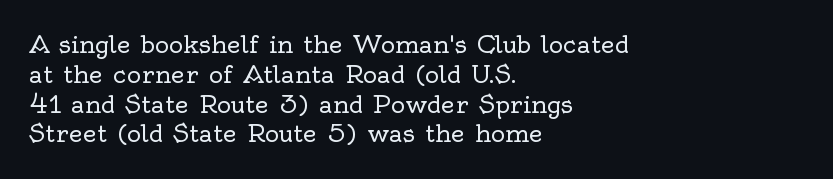
{"italic": "no", "bold": "no", "underline": "no", "align": "left", "line_spacing_ratio": 1.24, "letter_spacing": "normal", "letter_spacing_em": 0.0, "glyph_px": 24}
